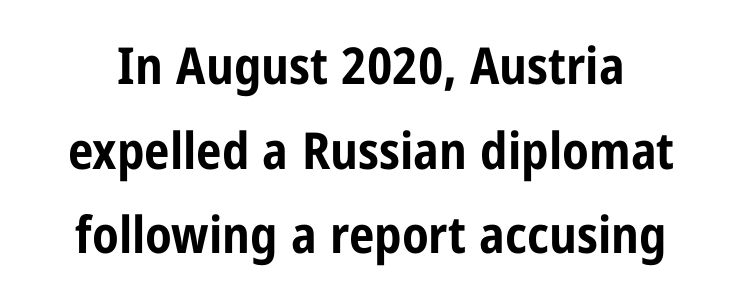
The image shows 51 px bold, condensed sans-serif type, upright; set normal line spacing (1.66x), normal letter spacing, not underlined; low stroke contrast and a medium x-height.
